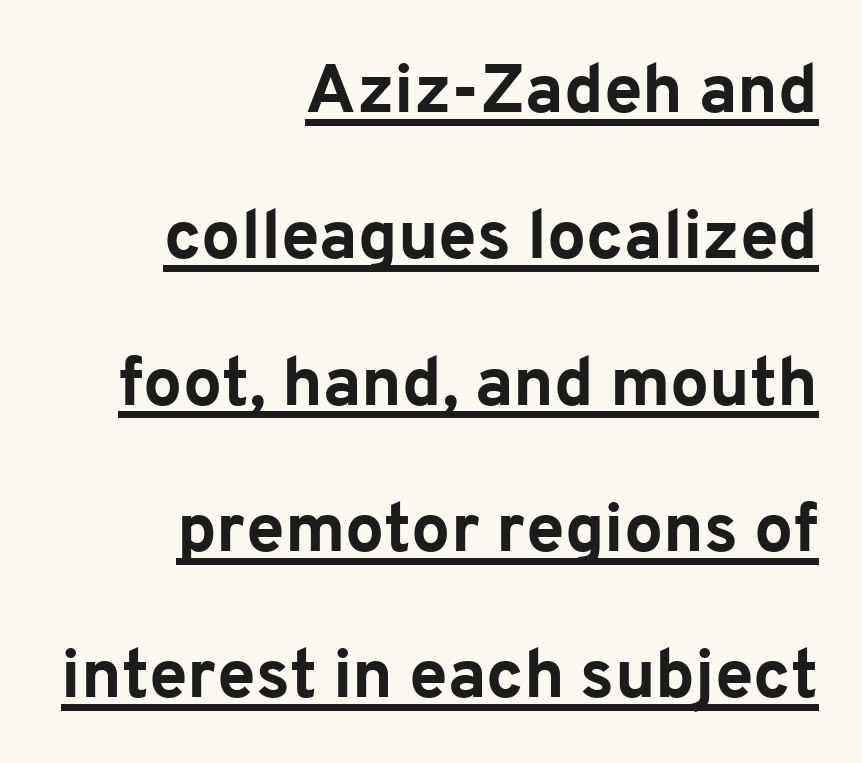
Students, this is bold: see how much ink each stroke carries. This is underlined copy, the kind a proofreader might mark for attention. The block of text is sparse from top to bottom, with ample space between rows. One-word summary of the alignment: right.
